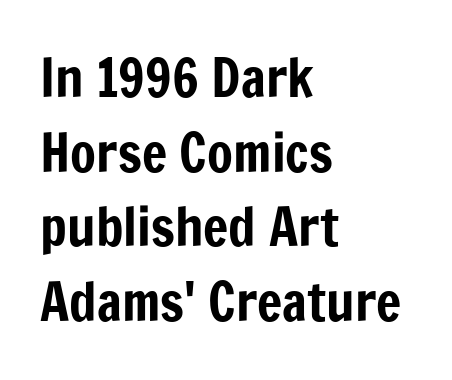
Q: Is the text italic (slanted)? A: No, it is upright.
Q: Is the typeface a serif or a sans-serif typeface? A: Sans-serif.
Q: Is the text underlined? A: No.
Q: How is the paragraph aligned? A: Left-aligned.
Q: Is the spacing between letters normal or unusually wide? A: Normal.
Q: Is the spacing between lines tight, normal or loose? A: Normal.
Q: Width (condensed, normal, or wide)? A: Condensed.
Q: Stroke contrast? A: Low.
Q: x-height? A: Medium.
Q: Monospaced? A: No.
